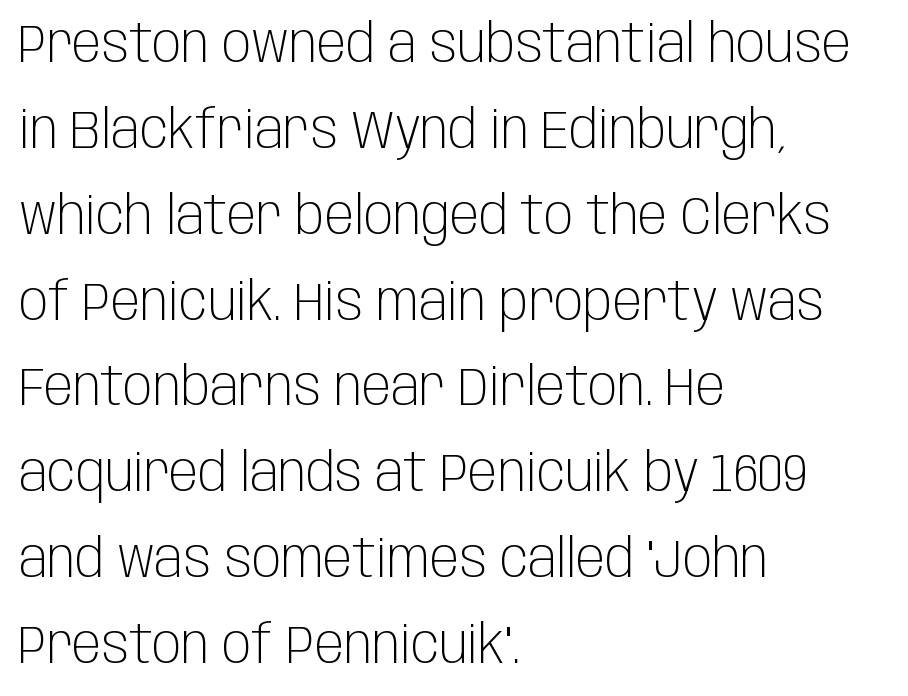
The image shows 54 px light, condensed sans-serif type, upright; set left-aligned, normal line spacing (1.59x), normal letter spacing, not underlined; low stroke contrast and a large x-height.
